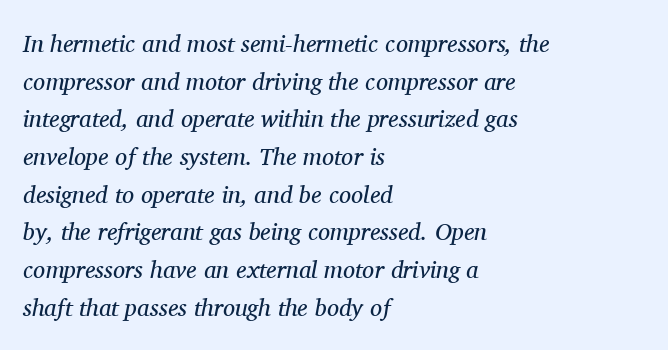
It's the slanting kind of type. The gap between lines stays unmarked. How are the letters spaced? Ordinarily, with no added tracking. No letter is thick-stroked: the sample isn't bold. The lines sit at an ordinary, default distance from one another. The passage is arranged the way most books set body copy — flush left.
